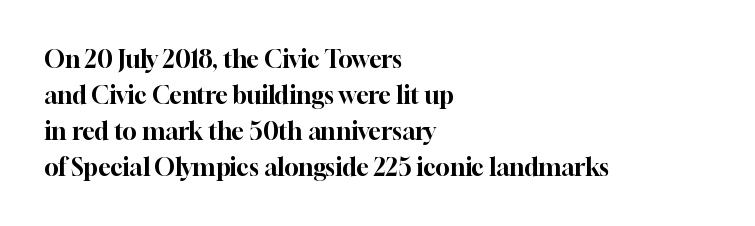
Q: Is the text italic (slanted)? A: No, it is upright.
Q: Is the text underlined? A: No.
Q: How is the paragraph aligned? A: Left-aligned.
Q: Is the spacing between letters normal or unusually wide? A: Normal.
Q: Is the spacing between lines tight, normal or loose? A: Normal.
